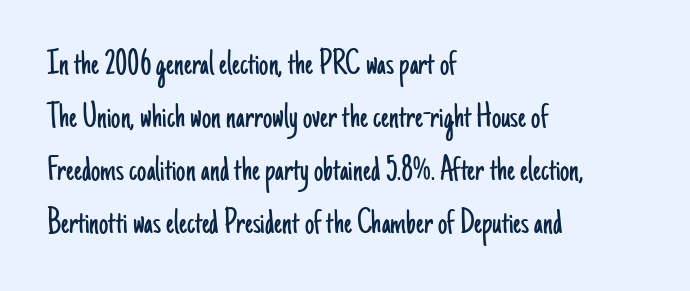
Q: Is the text bold? A: No.
Q: Is the text italic (slanted)? A: No, it is upright.
Q: Is the typeface a serif or a sans-serif typeface? A: Sans-serif.
Q: Is the text underlined? A: No.
Q: How is the paragraph aligned? A: Left-aligned.
Q: Is the spacing between letters normal or unusually wide? A: Normal.
Q: Is the spacing between lines tight, normal or loose? A: Normal.
Q: Width (condensed, normal, or wide)? A: Condensed.
Q: Stroke contrast? A: Low.
Q: x-height? A: Small.
Q: Monospaced? A: No.
